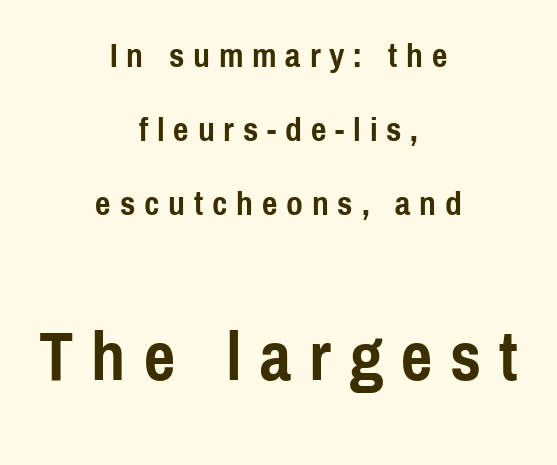
{"serif": "no", "italic": "no", "bold": "yes", "weight": "semibold", "width": "condensed", "x_height": "medium", "monospaced": "no", "underline": "no", "align": "center", "line_spacing": "loose", "line_spacing_ratio": 2.18, "letter_spacing": "wide", "letter_spacing_em": 0.26, "larger_block": "second", "size_ratio": 2.03, "glyph_px": 69}
